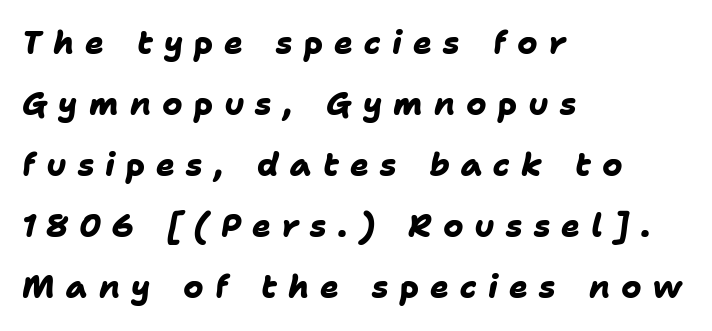
Q: Is the text bold? A: Yes.
Q: Is the typeface a serif or a sans-serif typeface? A: Sans-serif.
Q: Is the text underlined? A: No.
Q: How is the paragraph aligned? A: Left-aligned.
Q: Is the spacing between letters normal or unusually wide? A: Unusually wide.
Q: Is the spacing between lines tight, normal or loose? A: Loose.
Q: Width (condensed, normal, or wide)? A: Normal.
Q: Stroke contrast? A: Low.
Q: x-height? A: Medium.
Q: Monospaced? A: No.
